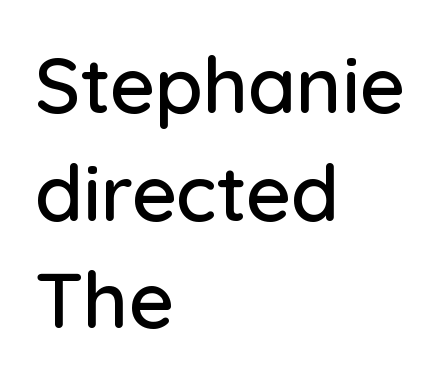
The image shows 78 px sans-serif type, upright; set left-aligned, normal line spacing (1.38x), normal letter spacing, not underlined; low stroke contrast and a medium x-height.
